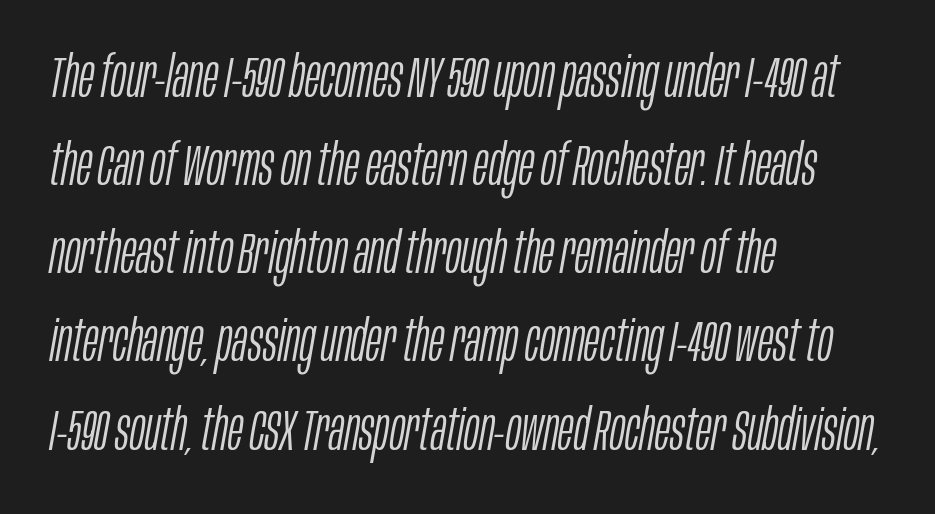
In CSS terms this would be text-align: left. The type is set solid horizontally, with unmodified tracking. Summary of vertical rhythm: regular, with standard interline spacing. The letterforms sit at book weight or below. You could not count columns in this text — the font is proportionally spaced.
